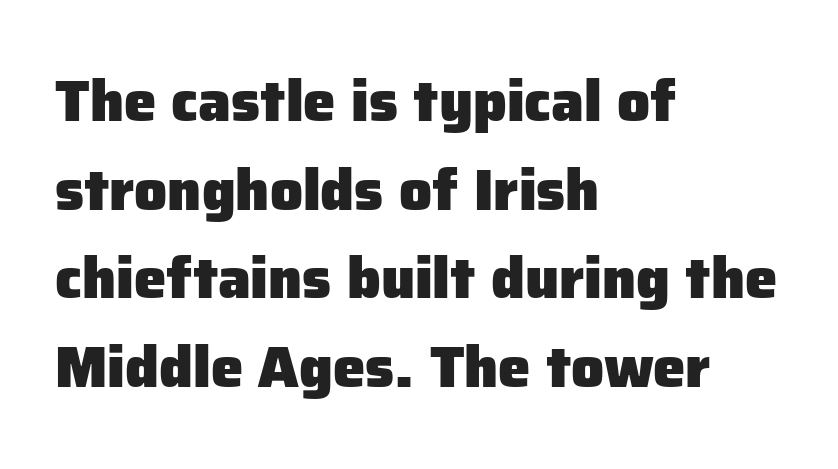
The image shows 58 px heavy sans-serif type, upright; set left-aligned, normal line spacing (1.53x), normal letter spacing, not underlined; low stroke contrast and a medium x-height.
